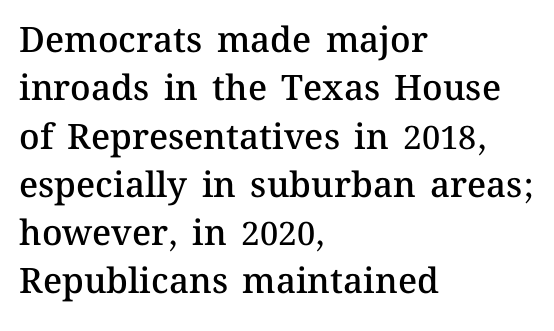
Q: Is the text bold? A: Semi-bold.
Q: Is the text italic (slanted)? A: No, it is upright.
Q: Is the text underlined? A: No.
Q: How is the paragraph aligned? A: Left-aligned.
Q: Is the spacing between letters normal or unusually wide? A: Normal.
Q: Is the spacing between lines tight, normal or loose? A: Normal.
Q: Width (condensed, normal, or wide)? A: Normal.
Q: Stroke contrast? A: Medium.
Q: x-height? A: Medium.
Q: Monospaced? A: No.
